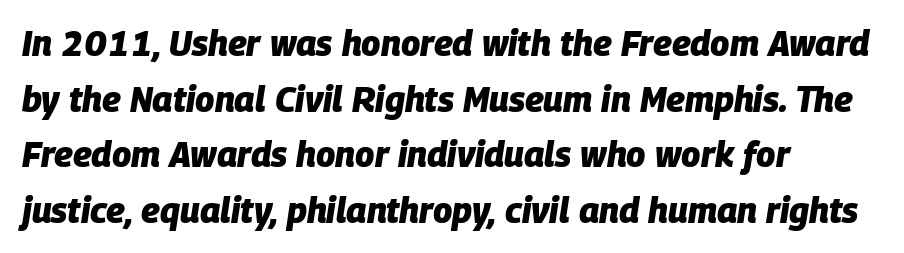
{"italic": "yes", "lean": "right", "slant_degrees": 9, "bold": "yes", "weight": "heavy", "width": "normal", "stroke_contrast": "low", "x_height": "large", "monospaced": "no", "underline": "no", "align": "left", "line_spacing": "normal", "line_spacing_ratio": 1.59, "letter_spacing": "normal", "letter_spacing_em": 0.0, "glyph_px": 35}
